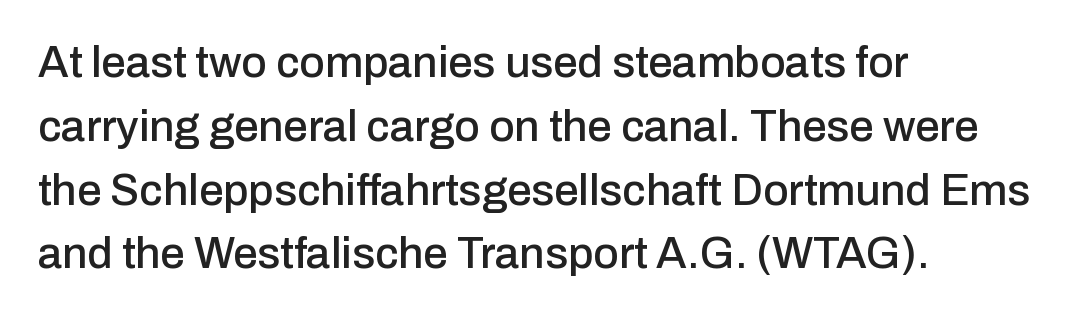
The image shows 44 px sans-serif type, upright; set left-aligned, normal line spacing (1.45x), normal letter spacing, not underlined; low stroke contrast and a medium x-height.
